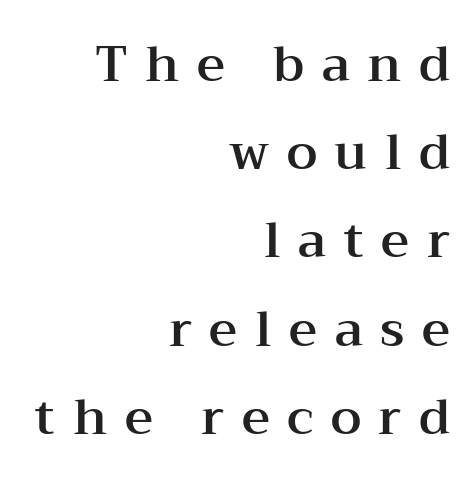
Q: Is the text italic (slanted)? A: No, it is upright.
Q: Is the typeface a serif or a sans-serif typeface? A: Serif.
Q: Is the text underlined? A: No.
Q: How is the paragraph aligned? A: Right-aligned.
Q: Is the spacing between letters normal or unusually wide? A: Unusually wide.
Q: Width (condensed, normal, or wide)? A: Wide.
Q: Stroke contrast? A: Medium.
Q: x-height? A: Medium.
Q: Monospaced? A: No.
